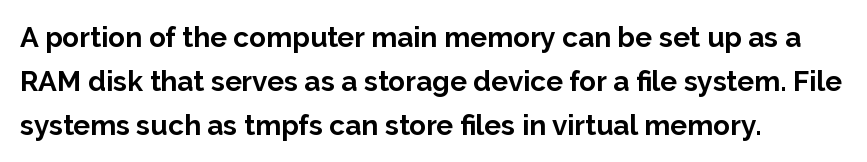
A sans-serif font was chosen for this passage. Observe the ordinary spacing: letters are neighbours, not strangers. Designer's note — italics off, roman on. Caption: multi-line text, flush left, ragged right. You'd pick this weight for a headline — it's a proper bold.
